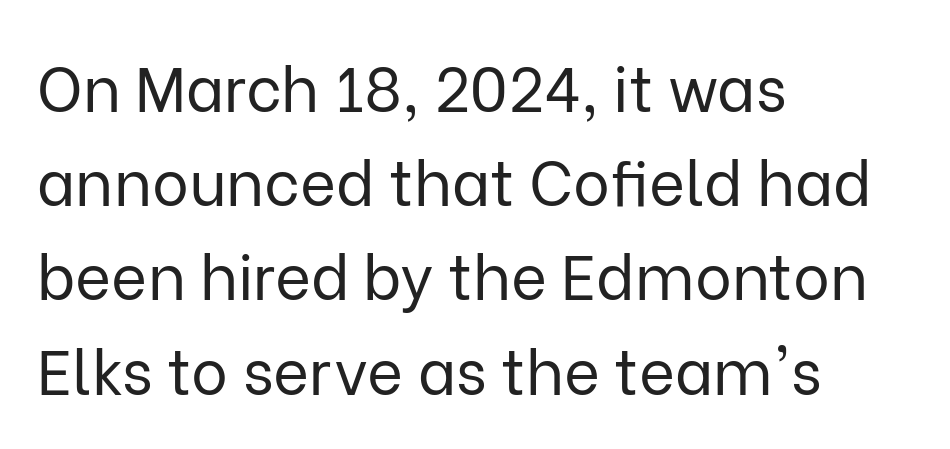
{"serif": "no", "italic": "no", "bold": "no", "weight": "regular", "width": "normal", "stroke_contrast": "low", "x_height": "medium", "monospaced": "no", "underline": "no", "align": "left", "line_spacing": "normal", "line_spacing_ratio": 1.52, "letter_spacing": "normal", "letter_spacing_em": 0.0, "glyph_px": 62}
